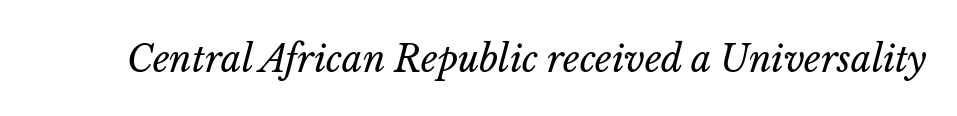
{"italic": "yes", "lean": "right", "slant_degrees": 14, "bold": "no", "weight": "regular", "width": "normal", "stroke_contrast": "low", "x_height": "medium", "monospaced": "no", "underline": "no", "letter_spacing": "normal", "letter_spacing_em": 0.0, "glyph_px": 36}
